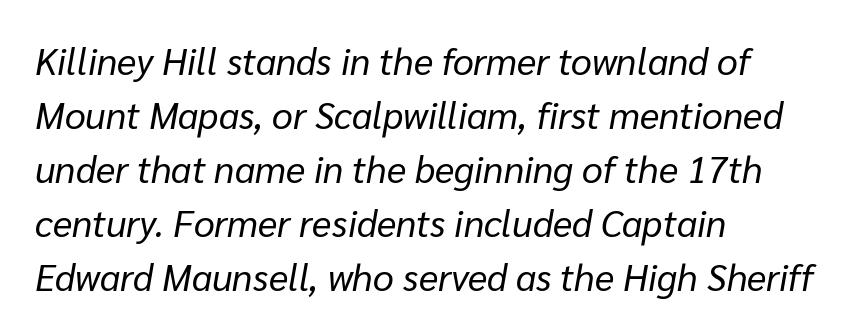
Q: Is the text bold? A: No.
Q: Is the text italic (slanted)? A: Yes, it leans right by about 10 degrees.
Q: Is the text underlined? A: No.
Q: How is the paragraph aligned? A: Left-aligned.
Q: Is the spacing between letters normal or unusually wide? A: Normal.
Q: Is the spacing between lines tight, normal or loose? A: Normal.
Q: Width (condensed, normal, or wide)? A: Normal.
Q: Stroke contrast? A: Low.
Q: x-height? A: Medium.
Q: Monospaced? A: No.
